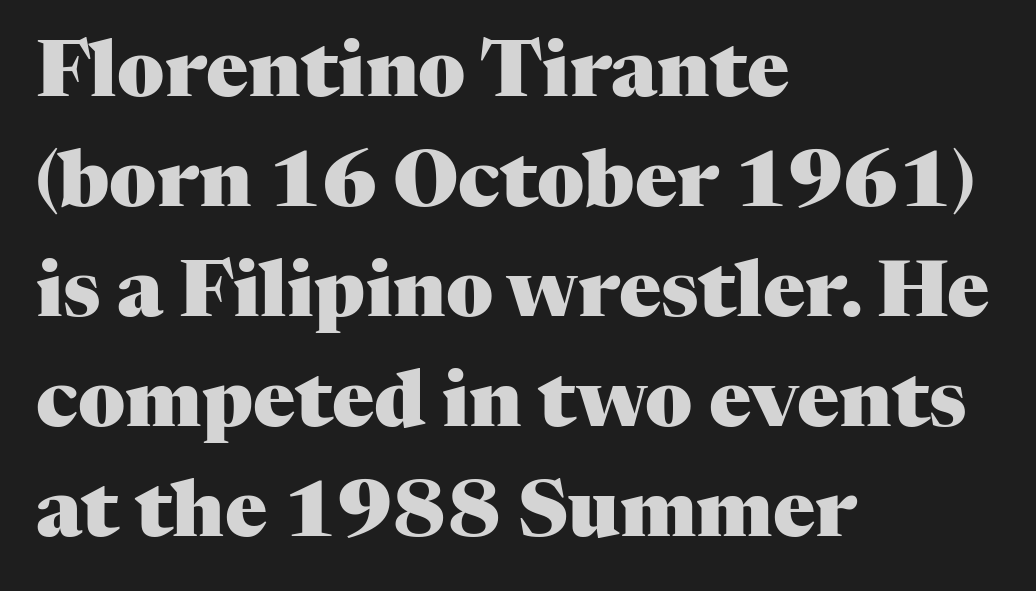
Q: Is the text bold? A: Yes.
Q: Is the text italic (slanted)? A: No, it is upright.
Q: Is the typeface a serif or a sans-serif typeface? A: Serif.
Q: Is the text underlined? A: No.
Q: How is the paragraph aligned? A: Left-aligned.
Q: Is the spacing between letters normal or unusually wide? A: Normal.
Q: Is the spacing between lines tight, normal or loose? A: Normal.
Q: Width (condensed, normal, or wide)? A: Normal.
Q: Stroke contrast? A: Medium.
Q: x-height? A: Medium.
Q: Monospaced? A: No.
